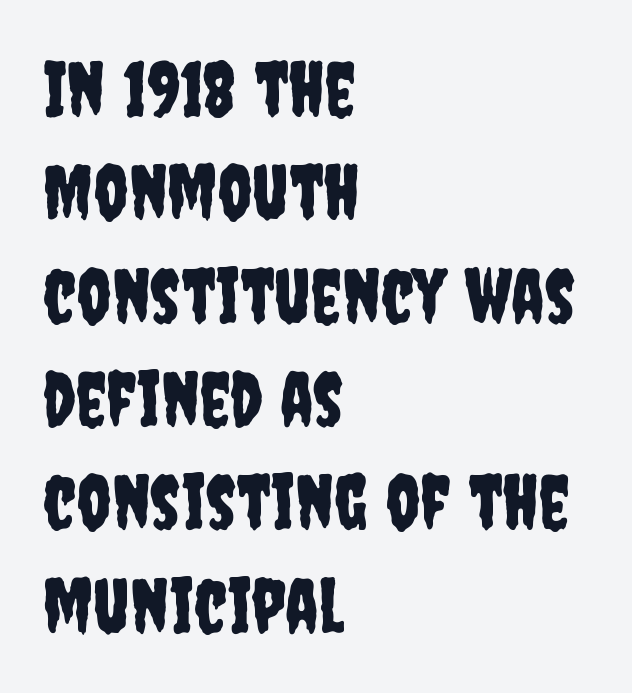
{"serif": "no", "italic": "no", "width": "condensed", "stroke_contrast": "low", "x_height": "large", "monospaced": "no", "underline": "no", "align": "left", "line_spacing": "normal", "line_spacing_ratio": 1.36, "letter_spacing": "normal", "letter_spacing_em": 0.0, "glyph_px": 76}
